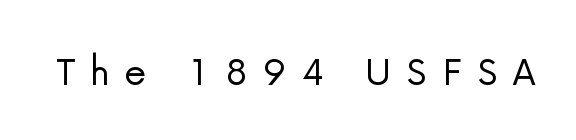
Is this a sans? Yes — the strokes have no serifs. A light-to-regular cut is what we see here. Think of a printed novel: that variable character pitch is what you see here. This is roman type, the default non-slanted kind.
